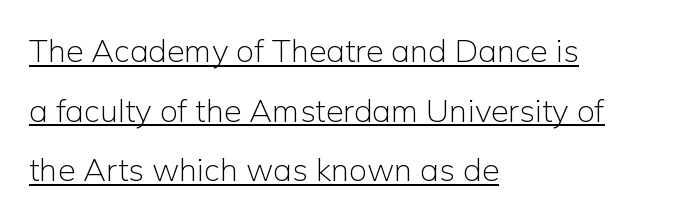
Q: Is the text bold? A: No.
Q: Is the text italic (slanted)? A: No, it is upright.
Q: Is the typeface a serif or a sans-serif typeface? A: Sans-serif.
Q: Is the text underlined? A: Yes.
Q: How is the paragraph aligned? A: Left-aligned.
Q: Is the spacing between letters normal or unusually wide? A: Normal.
Q: Width (condensed, normal, or wide)? A: Normal.
Q: Stroke contrast? A: Low.
Q: x-height? A: Medium.
Q: Monospaced? A: No.
